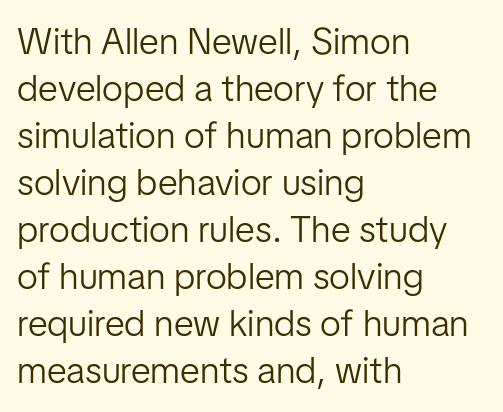
The image shows 37 px light sans-serif type, upright; set left-aligned, normal line spacing (1.27x), normal letter spacing, not underlined; low stroke contrast and a medium x-height.
